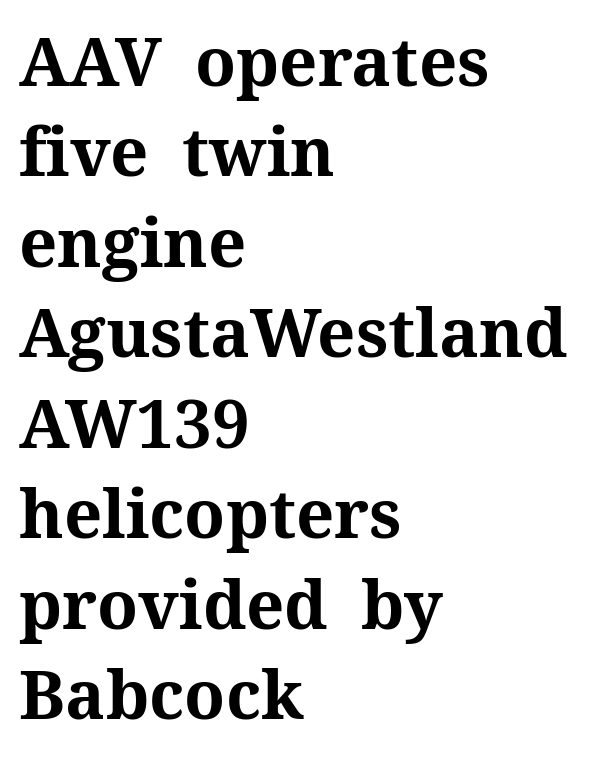
These lines sit exactly where default settings would place them. The typography opts for an upright posture over an oblique one. The space directly below the letters is spotless. Varying glyph widths throughout — classic text-font behaviour. Pretty heavy lettering here — definitely bold.
